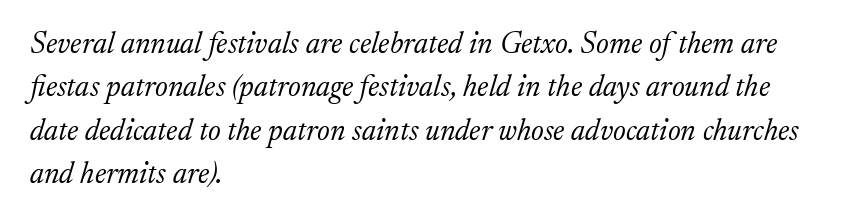
{"serif": "yes", "italic": "yes", "lean": "right", "slant_degrees": 17, "bold": "no", "weight": "light", "width": "normal", "stroke_contrast": "low", "x_height": "medium", "monospaced": "no", "underline": "no", "align": "left", "line_spacing": "normal", "line_spacing_ratio": 1.45, "letter_spacing": "normal", "letter_spacing_em": 0.0, "glyph_px": 30}
